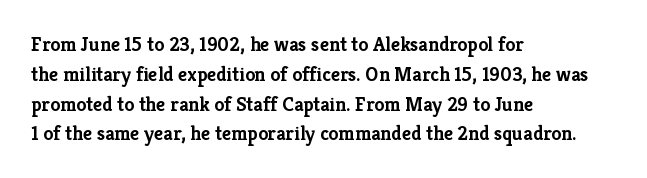
The image shows 20 px bold type, upright; set left-aligned, normal line spacing (1.49x), normal letter spacing, not underlined.
